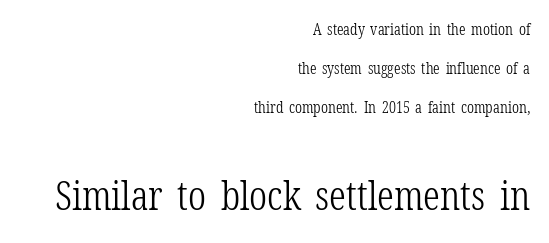
The image shows 41 px light, condensed serif type, upright; set right-aligned, loose line spacing (2.45x), normal letter spacing, not underlined; the second (bottom) block is 2.56x larger; low stroke contrast and a medium x-height.
